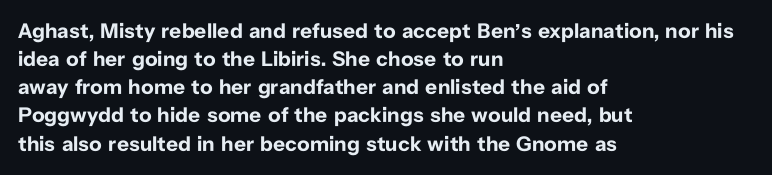
The image shows 21 px bold type, upright; set left-aligned, normal line spacing (1.34x), normal letter spacing, not underlined.
